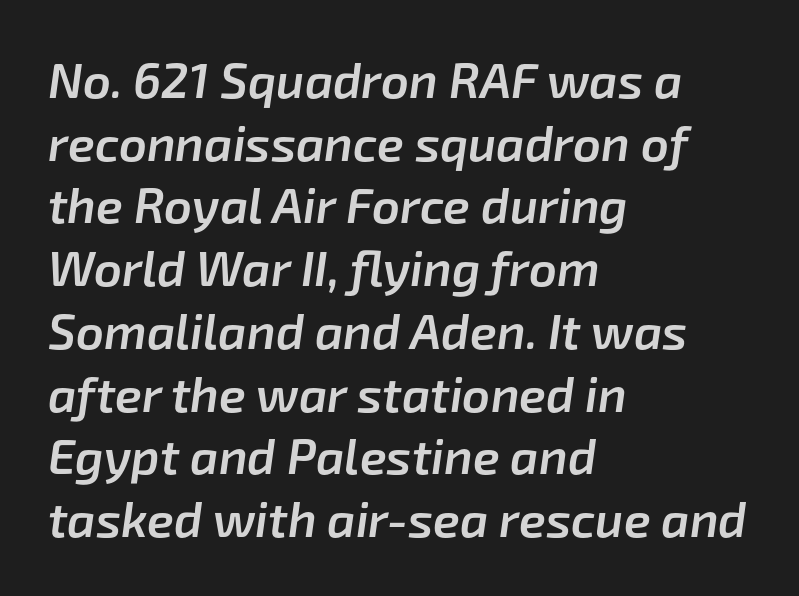
Q: Is the text bold? A: Semi-bold.
Q: Is the text italic (slanted)? A: Yes, it leans right by about 8 degrees.
Q: Is the text underlined? A: No.
Q: How is the paragraph aligned? A: Left-aligned.
Q: Is the spacing between letters normal or unusually wide? A: Normal.
Q: Is the spacing between lines tight, normal or loose? A: Normal.
Q: Width (condensed, normal, or wide)? A: Normal.
Q: Stroke contrast? A: Low.
Q: x-height? A: Medium.
Q: Monospaced? A: No.
